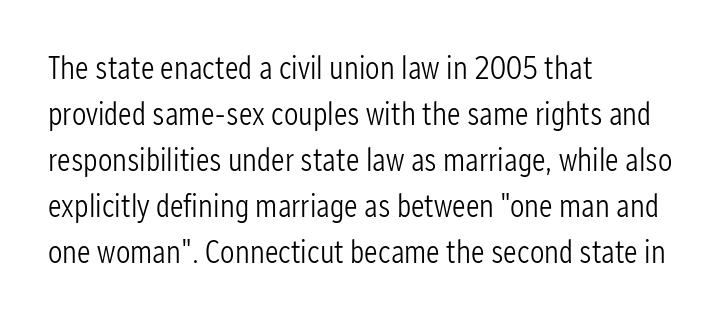
{"serif": "no", "italic": "no", "bold": "no", "weight": "light", "width": "condensed", "stroke_contrast": "low", "x_height": "medium", "monospaced": "no", "underline": "no", "align": "left", "line_spacing": "normal", "line_spacing_ratio": 1.44, "letter_spacing": "normal", "letter_spacing_em": 0.0, "glyph_px": 32}
